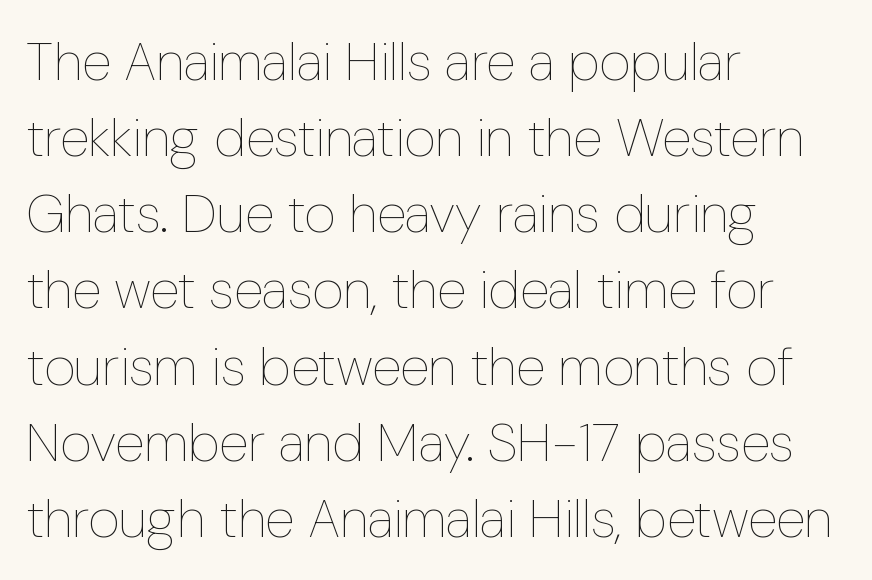
{"italic": "no", "bold": "no", "weight": "thin", "width": "condensed", "stroke_contrast": "low", "x_height": "medium", "monospaced": "no", "underline": "no", "align": "left", "line_spacing": "normal", "line_spacing_ratio": 1.41, "letter_spacing": "normal", "letter_spacing_em": 0.0, "glyph_px": 54}
